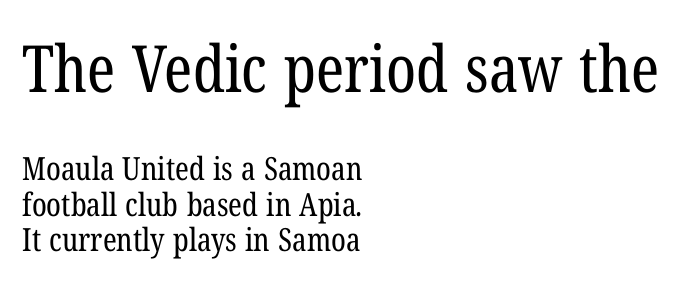
This reads as an unemphasized weight, regular at the heaviest. Here the designer chose a conventional face with non-uniform glyph widths. Line starts are locked; line ends wander. The lines are packed closely together with very little leading.
